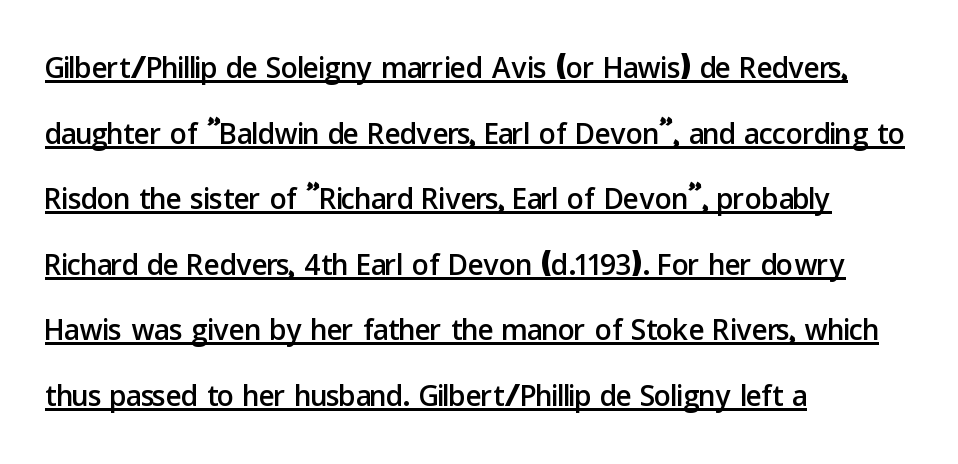
Q: Is the text italic (slanted)? A: No, it is upright.
Q: Is the typeface a serif or a sans-serif typeface? A: Sans-serif.
Q: Is the text underlined? A: Yes.
Q: How is the paragraph aligned? A: Left-aligned.
Q: Is the spacing between letters normal or unusually wide? A: Normal.
Q: Is the spacing between lines tight, normal or loose? A: Normal.
Q: Width (condensed, normal, or wide)? A: Normal.
Q: Stroke contrast? A: Low.
Q: x-height? A: Medium.
Q: Monospaced? A: No.
